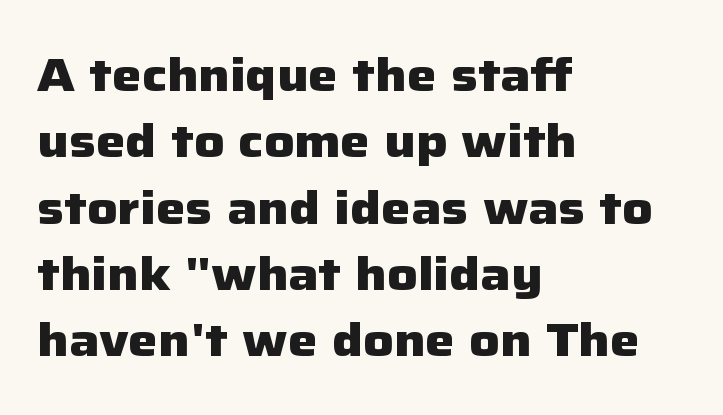
Q: Is the text bold? A: Yes.
Q: Is the text italic (slanted)? A: No, it is upright.
Q: Is the typeface a serif or a sans-serif typeface? A: Sans-serif.
Q: Is the text underlined? A: No.
Q: How is the paragraph aligned? A: Left-aligned.
Q: Is the spacing between letters normal or unusually wide? A: Normal.
Q: Is the spacing between lines tight, normal or loose? A: Normal.
Q: Width (condensed, normal, or wide)? A: Normal.
Q: Stroke contrast? A: Low.
Q: x-height? A: Medium.
Q: Monospaced? A: No.
